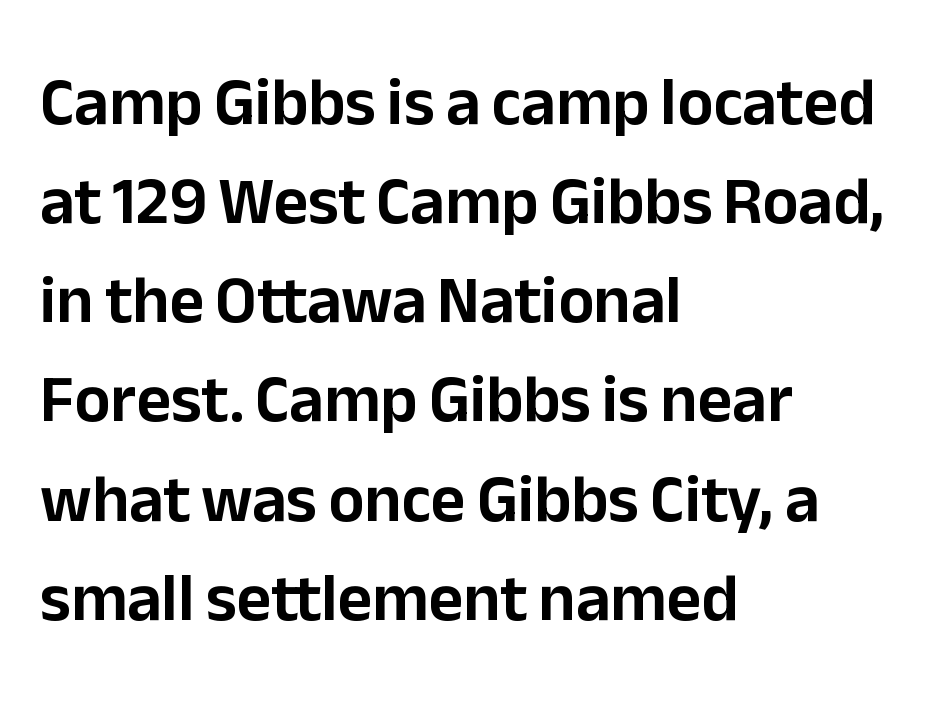
Q: Is the text italic (slanted)? A: No, it is upright.
Q: Is the typeface a serif or a sans-serif typeface? A: Sans-serif.
Q: Is the text underlined? A: No.
Q: How is the paragraph aligned? A: Left-aligned.
Q: Is the spacing between letters normal or unusually wide? A: Normal.
Q: Is the spacing between lines tight, normal or loose? A: Normal.
Q: Width (condensed, normal, or wide)? A: Normal.
Q: Stroke contrast? A: Low.
Q: x-height? A: Medium.
Q: Monospaced? A: No.
